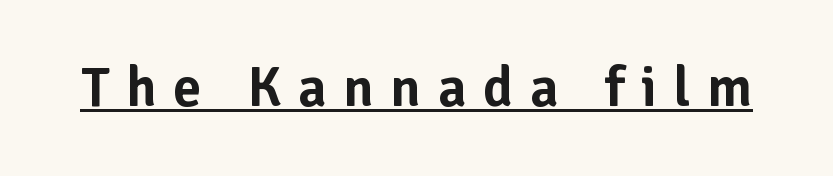
{"serif": "no", "italic": "no", "width": "normal", "stroke_contrast": "low", "x_height": "medium", "monospaced": "no", "underline": "yes", "letter_spacing": "wide", "letter_spacing_em": 0.3, "glyph_px": 56}
